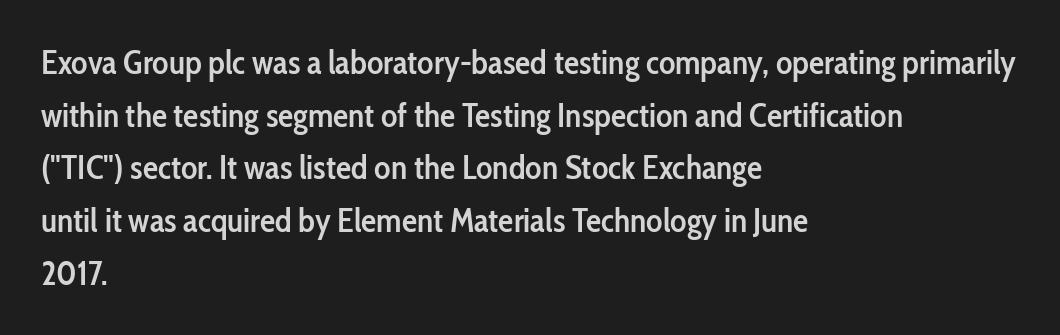
Q: Is the text bold? A: Semi-bold.
Q: Is the text italic (slanted)? A: No, it is upright.
Q: Is the typeface a serif or a sans-serif typeface? A: Sans-serif.
Q: Is the text underlined? A: No.
Q: How is the paragraph aligned? A: Left-aligned.
Q: Is the spacing between letters normal or unusually wide? A: Normal.
Q: Is the spacing between lines tight, normal or loose? A: Normal.
Q: Width (condensed, normal, or wide)? A: Condensed.
Q: Stroke contrast? A: Low.
Q: x-height? A: Medium.
Q: Monospaced? A: No.
